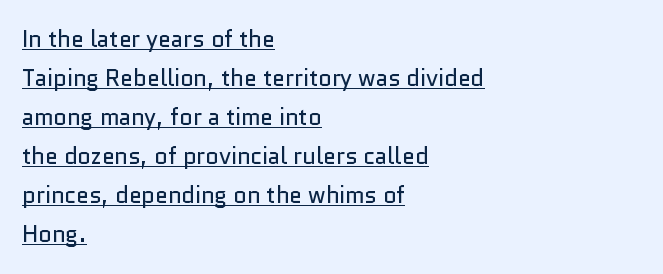
The image shows 23 px text type, upright; set left-aligned, normal line spacing (1.7x), normal letter spacing, underlined.
